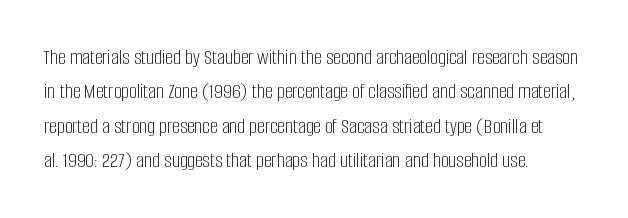
The image shows 22 px text type, upright; set left-aligned, normal line spacing (1.56x), normal letter spacing, not underlined.
